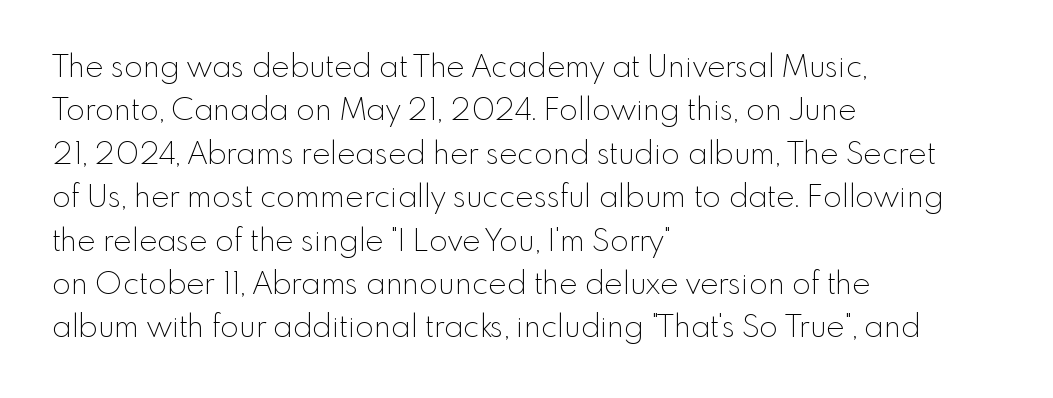
Q: Is the text bold? A: No.
Q: Is the text italic (slanted)? A: No, it is upright.
Q: Is the typeface a serif or a sans-serif typeface? A: Sans-serif.
Q: Is the text underlined? A: No.
Q: How is the paragraph aligned? A: Left-aligned.
Q: Is the spacing between letters normal or unusually wide? A: Normal.
Q: Is the spacing between lines tight, normal or loose? A: Normal.
Q: Width (condensed, normal, or wide)? A: Normal.
Q: x-height? A: Small.
Q: Monospaced? A: No.
